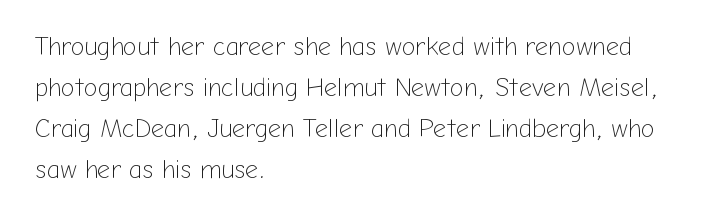
{"italic": "no", "bold": "no", "underline": "no", "align": "left", "line_spacing": "normal", "line_spacing_ratio": 1.58, "letter_spacing": "normal", "letter_spacing_em": 0.0, "glyph_px": 26}
